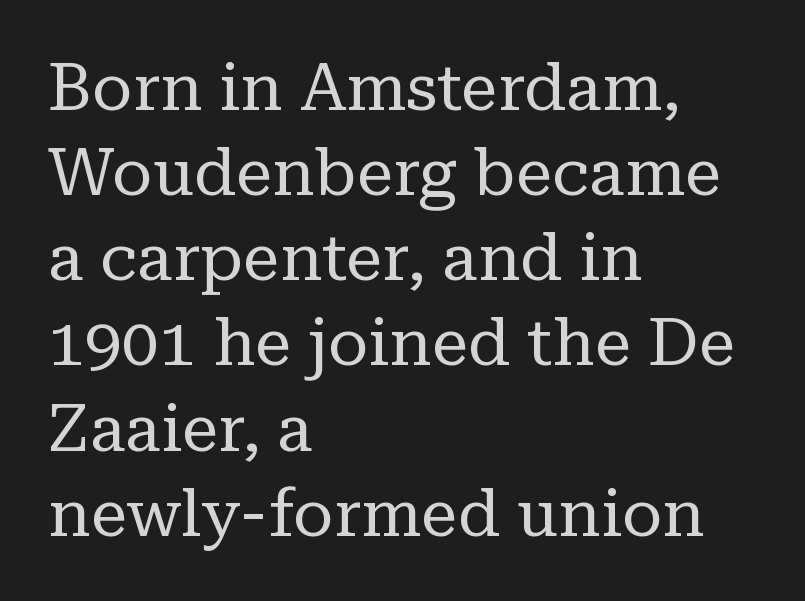
Q: Is the text bold? A: No.
Q: Is the text italic (slanted)? A: No, it is upright.
Q: Is the typeface a serif or a sans-serif typeface? A: Serif.
Q: Is the text underlined? A: No.
Q: How is the paragraph aligned? A: Left-aligned.
Q: Is the spacing between letters normal or unusually wide? A: Normal.
Q: Is the spacing between lines tight, normal or loose? A: Normal.
Q: Width (condensed, normal, or wide)? A: Normal.
Q: Stroke contrast? A: Low.
Q: x-height? A: Medium.
Q: Monospaced? A: No.
